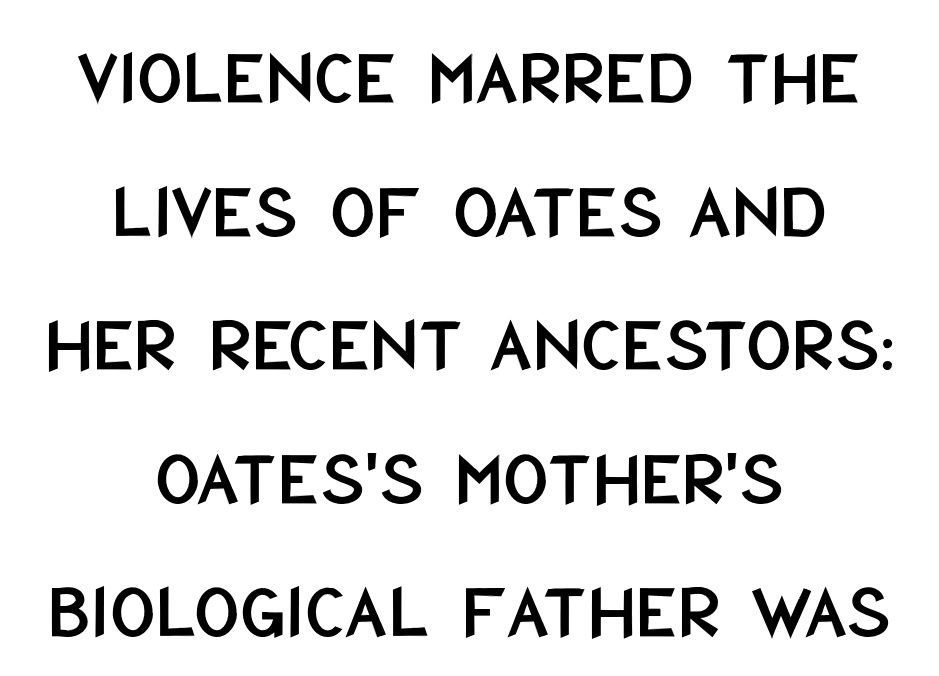
Stroke terminals: plain, sans-serif. The area under the type is left untouched. The letters advance in unequal steps, a hallmark of proportional type. The paragraph shown floats in the horizontal middle. The face used here is rendered with its standard letterfit.
